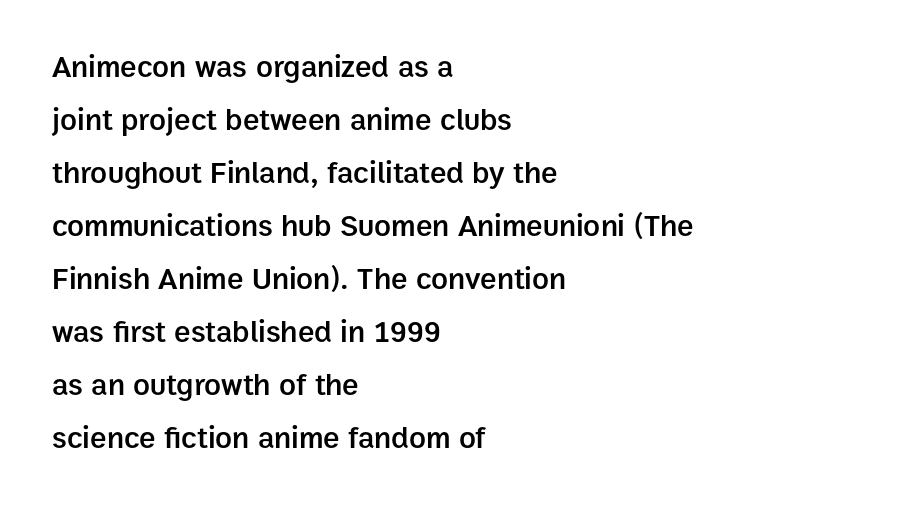
Q: Is the text bold? A: Semi-bold.
Q: Is the text italic (slanted)? A: No, it is upright.
Q: Is the typeface a serif or a sans-serif typeface? A: Sans-serif.
Q: Is the text underlined? A: No.
Q: How is the paragraph aligned? A: Left-aligned.
Q: Is the spacing between letters normal or unusually wide? A: Normal.
Q: Width (condensed, normal, or wide)? A: Normal.
Q: Stroke contrast? A: Low.
Q: x-height? A: Medium.
Q: Monospaced? A: No.
